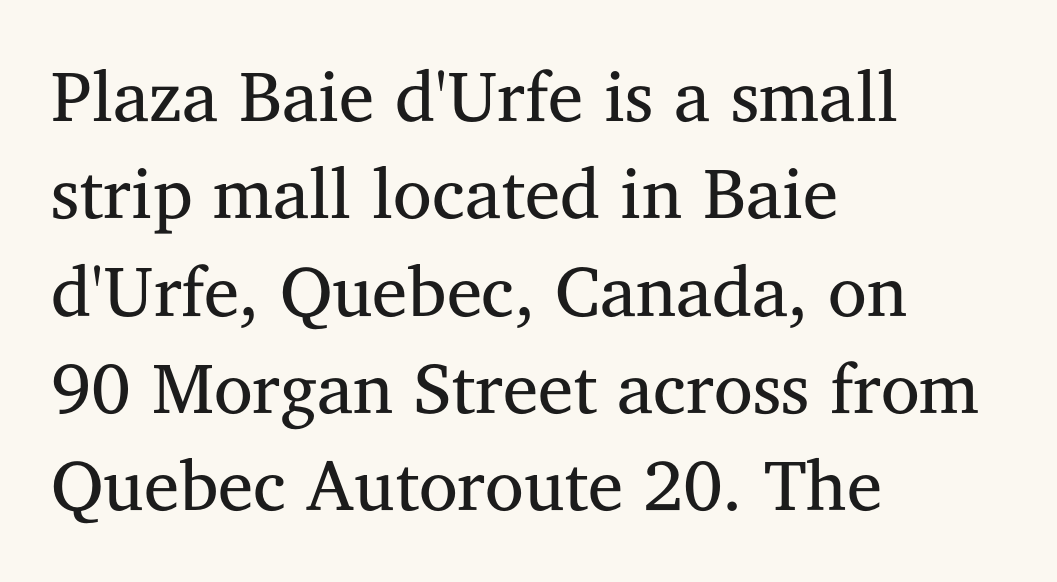
Each word holds together tightly as a unit, with standard inter-letter gaps. If you drew a ruler down the left edge, every line would touch it. Stroke thickness stays within the range of a standard reading face or lighter. In terms of letterform style, serifs are clearly present. Do the characters align in a grid? No, the font is proportional. The words here are not underlined.
